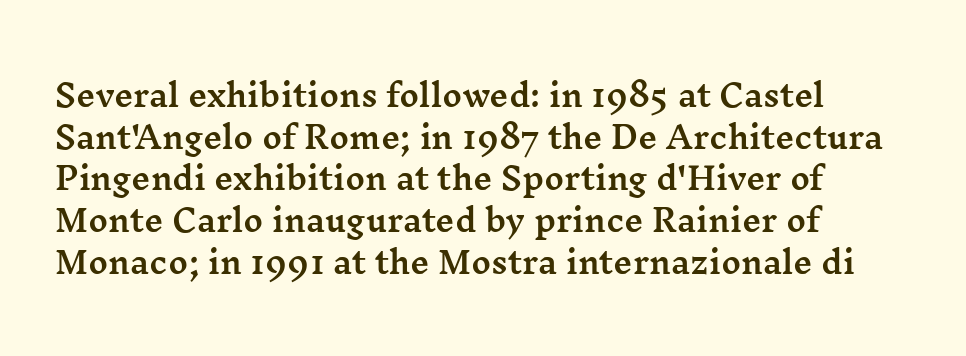
The image shows 30 px wide serif type, upright; set left-aligned, normal line spacing (1.39x), normal letter spacing, not underlined; medium stroke contrast and a medium x-height.
